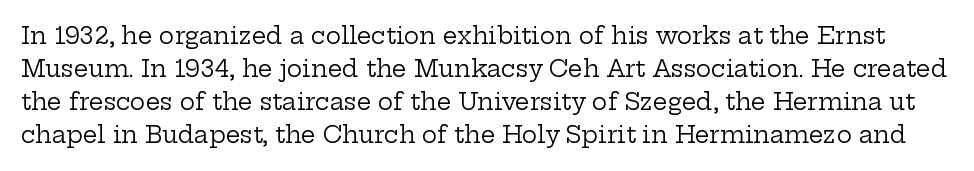
Q: Is the text bold? A: No.
Q: Is the text italic (slanted)? A: No, it is upright.
Q: Is the text underlined? A: No.
Q: Is the spacing between letters normal or unusually wide? A: Normal.
Q: Is the spacing between lines tight, normal or loose? A: Normal.
